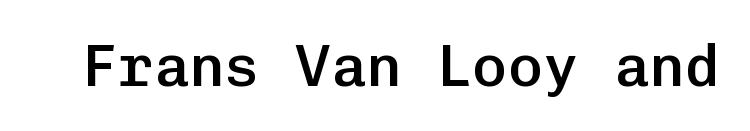
Q: Is the text bold? A: Semi-bold.
Q: Is the text italic (slanted)? A: No, it is upright.
Q: Is the typeface a serif or a sans-serif typeface? A: Sans-serif.
Q: Is the text underlined? A: No.
Q: Is the spacing between letters normal or unusually wide? A: Normal.
Q: Width (condensed, normal, or wide)? A: Normal.
Q: Stroke contrast? A: Low.
Q: x-height? A: Medium.
Q: Monospaced? A: Yes.
